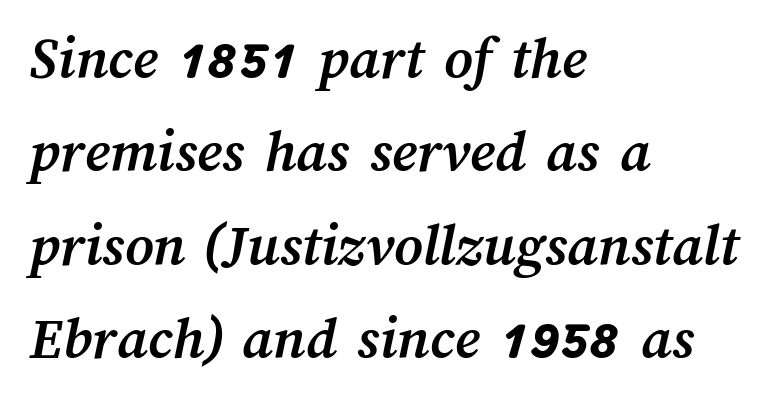
The image shows 61 px semibold type; set left-aligned, normal line spacing (1.53x), normal letter spacing, not underlined; medium stroke contrast and a medium x-height.
